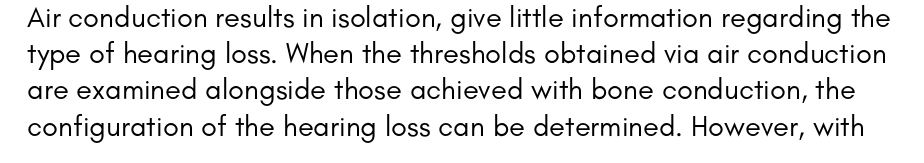
Q: Is the text bold? A: No.
Q: Is the text italic (slanted)? A: No, it is upright.
Q: Is the typeface a serif or a sans-serif typeface? A: Sans-serif.
Q: Is the text underlined? A: No.
Q: Is the spacing between letters normal or unusually wide? A: Normal.
Q: Is the spacing between lines tight, normal or loose? A: Normal.
Q: Width (condensed, normal, or wide)? A: Normal.
Q: Stroke contrast? A: Low.
Q: x-height? A: Small.
Q: Monospaced? A: No.
